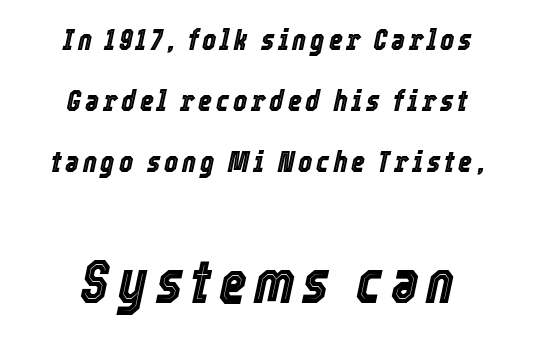
The image shows 60 px condensed type, italic (leaning right); set centered, loose line spacing (2.03x), not underlined; the second (bottom) block is 2.0x larger; a medium x-height.
